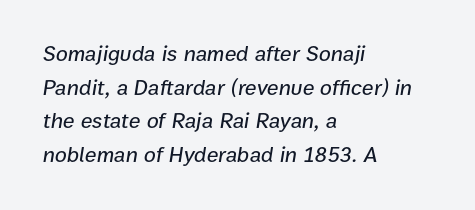
The image shows 22 px text type, italic (leaning right); set left-aligned, normal line spacing (1.53x), normal letter spacing, not underlined.
